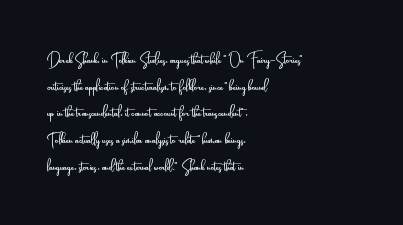
The image shows 21 px text type; set left-aligned, normal line spacing (1.27x), normal letter spacing, not underlined.
